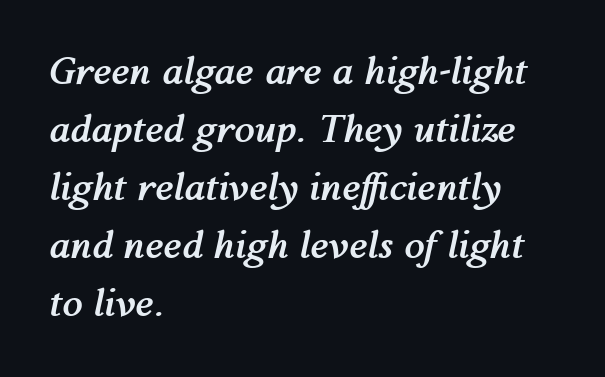
{"italic": "yes", "lean": "right", "slant_degrees": 12, "bold": "yes", "weight": "semibold", "width": "normal", "stroke_contrast": "medium", "x_height": "medium", "monospaced": "no", "underline": "no", "align": "left", "line_spacing": "normal", "line_spacing_ratio": 1.57, "letter_spacing": "normal", "letter_spacing_em": 0.0, "glyph_px": 37}
